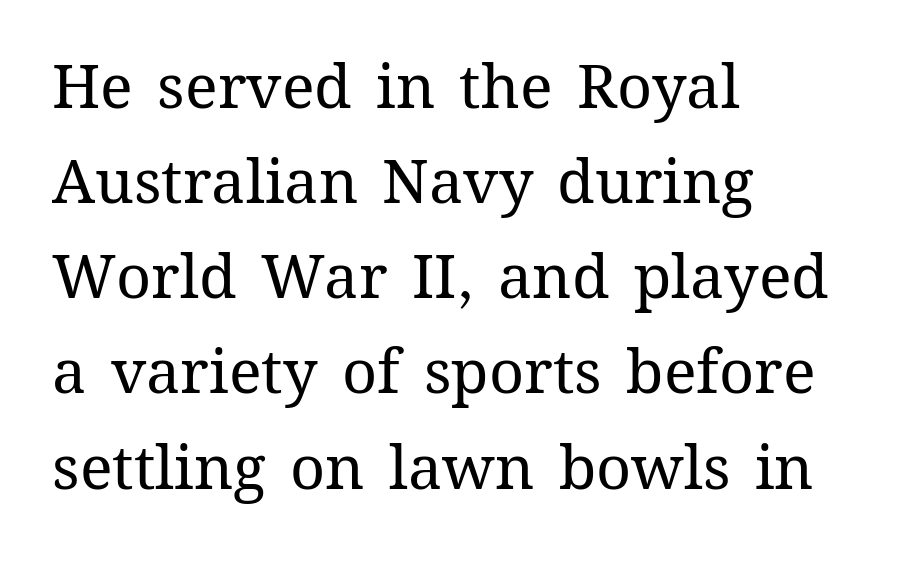
The image shows 61 px regular-weight type, upright; set left-aligned, normal line spacing (1.56x), normal letter spacing, not underlined; medium stroke contrast and a medium x-height.
